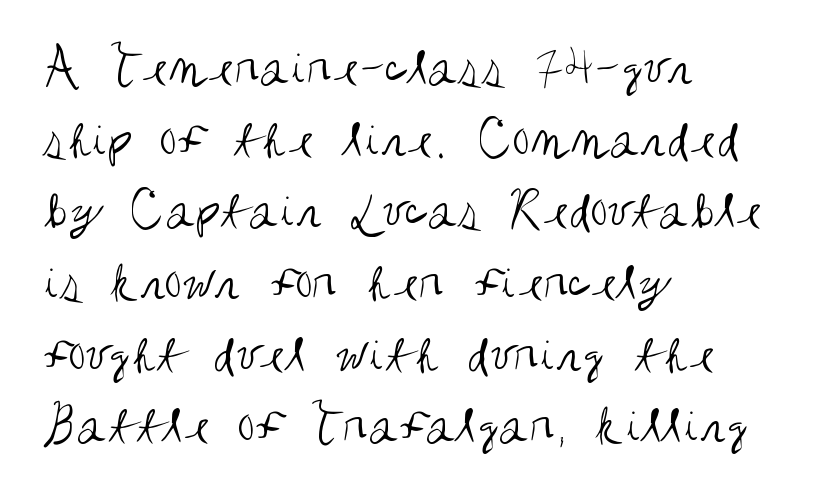
{"serif": "no", "bold": "no", "weight": "regular", "width": "condensed", "stroke_contrast": "medium", "x_height": "large", "monospaced": "no", "underline": "no", "align": "left", "line_spacing": "normal", "line_spacing_ratio": 1.28, "letter_spacing": "normal", "letter_spacing_em": 0.0, "glyph_px": 56}
